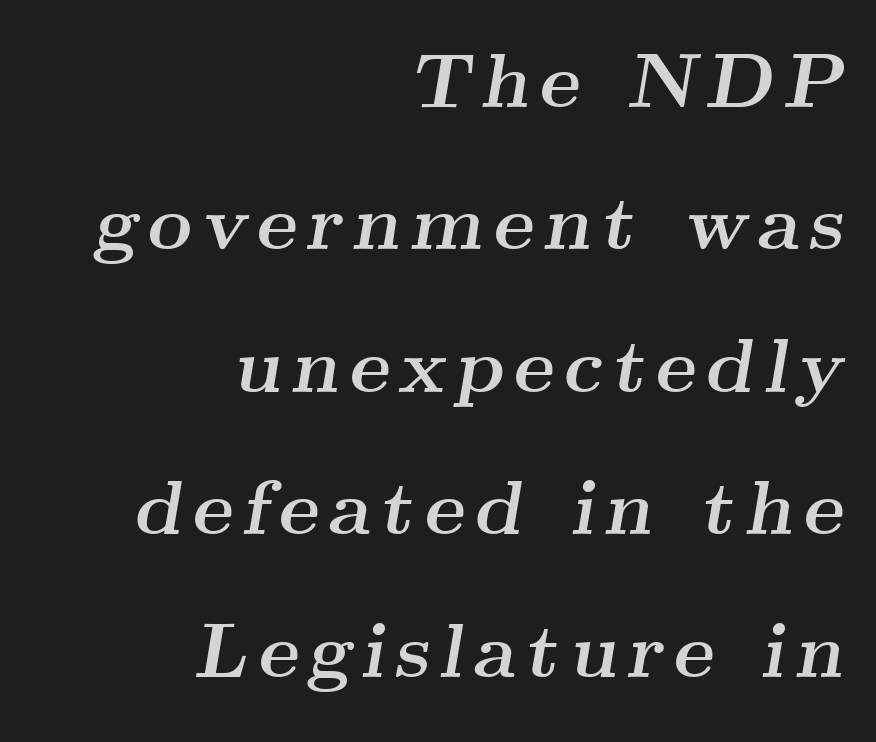
The image shows 77 px semibold, wide serif type, italic (leaning right); set right-aligned, line spacing 1.85x, not underlined; medium stroke contrast and a small x-height.
